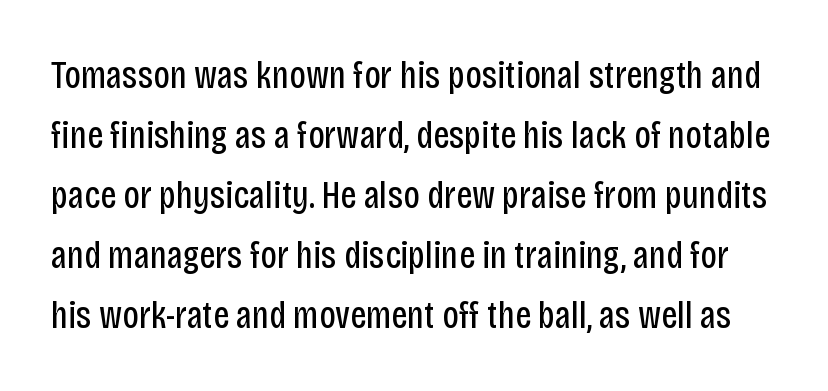
Q: Is the text bold? A: No.
Q: Is the text italic (slanted)? A: No, it is upright.
Q: Is the typeface a serif or a sans-serif typeface? A: Sans-serif.
Q: Is the text underlined? A: No.
Q: Is the spacing between letters normal or unusually wide? A: Normal.
Q: Is the spacing between lines tight, normal or loose? A: Normal.
Q: Width (condensed, normal, or wide)? A: Condensed.
Q: Stroke contrast? A: Low.
Q: x-height? A: Large.
Q: Monospaced? A: No.
